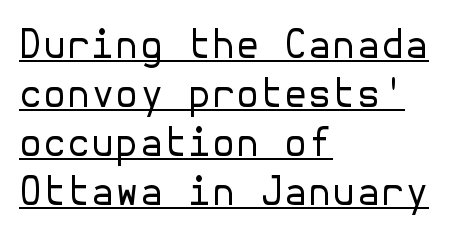
The image shows 39 px regular-weight sans-serif type, upright; set left-aligned, normal line spacing (1.26x), normal letter spacing, underlined; low stroke contrast and a medium x-height.
